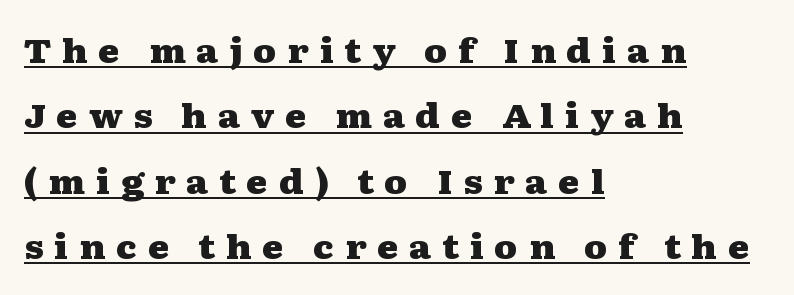
Q: Is the text bold? A: Yes.
Q: Is the text italic (slanted)? A: No, it is upright.
Q: Is the typeface a serif or a sans-serif typeface? A: Serif.
Q: Is the text underlined? A: Yes.
Q: How is the paragraph aligned? A: Left-aligned.
Q: Is the spacing between letters normal or unusually wide? A: Unusually wide.
Q: Is the spacing between lines tight, normal or loose? A: Loose.
Q: Width (condensed, normal, or wide)? A: Wide.
Q: Stroke contrast? A: Medium.
Q: x-height? A: Medium.
Q: Monospaced? A: No.
